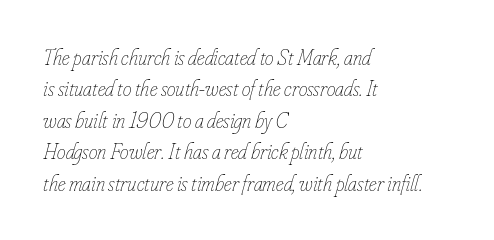
{"italic": "yes", "lean": "right", "slant_degrees": 16, "bold": "no", "underline": "no", "align": "left", "line_spacing": "normal", "line_spacing_ratio": 1.43, "letter_spacing": "normal", "letter_spacing_em": 0.0, "glyph_px": 22}
